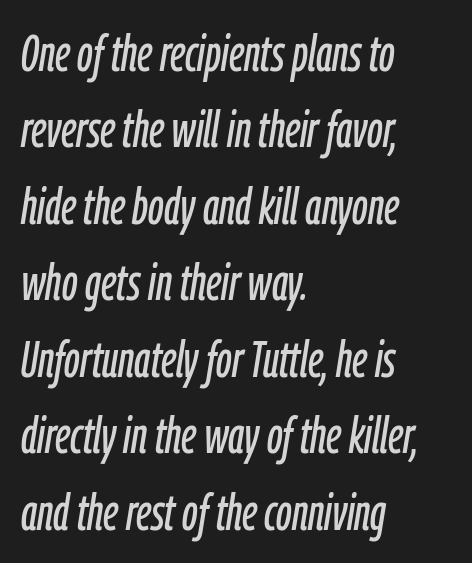
Q: Is the text italic (slanted)? A: Yes, it leans right by about 9 degrees.
Q: Is the text underlined? A: No.
Q: How is the paragraph aligned? A: Left-aligned.
Q: Is the spacing between letters normal or unusually wide? A: Normal.
Q: Is the spacing between lines tight, normal or loose? A: Normal.
Q: Width (condensed, normal, or wide)? A: Condensed.
Q: Stroke contrast? A: Low.
Q: x-height? A: Medium.
Q: Monospaced? A: No.
